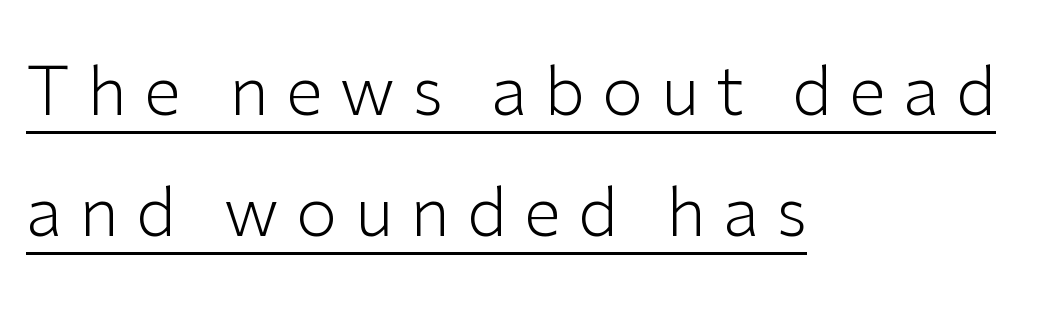
Is the block centered? No — it sits flush against the left margin. This rendering employs a face without finishing strokes, i.e., a sans-serif. These glyphs show unthickened strokes, regular width or finer. The typesetter has applied underlining to the passage shown. Posture: straight, roman, zero tilt. The tracking reads as deliberately expanded to a designer's eye.
